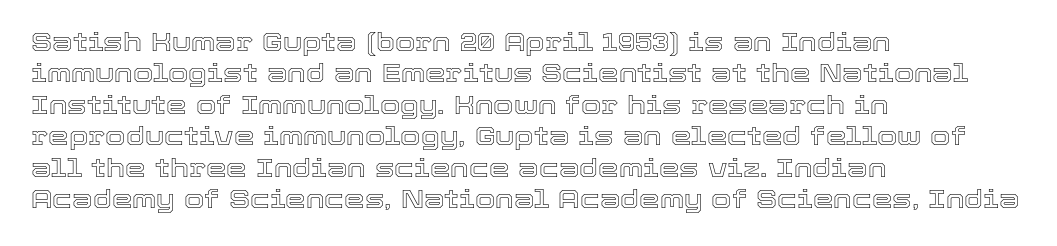
Q: Is the text italic (slanted)? A: No, it is upright.
Q: Is the text underlined? A: No.
Q: How is the paragraph aligned? A: Left-aligned.
Q: Is the spacing between letters normal or unusually wide? A: Normal.
